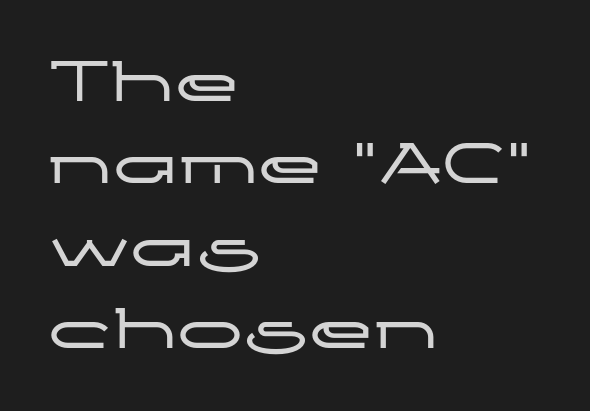
{"serif": "no", "italic": "no", "width": "wide", "stroke_contrast": "low", "x_height": "medium", "monospaced": "no", "underline": "no", "align": "left", "line_spacing": "normal", "line_spacing_ratio": 1.25, "letter_spacing": "normal", "letter_spacing_em": 0.0, "glyph_px": 66}
